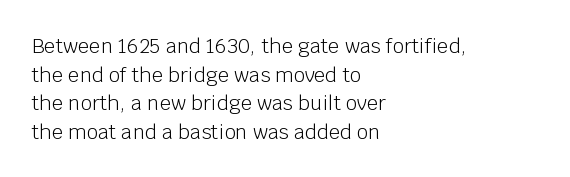
Honestly, the letter spacing is just normal — you wouldn't notice it. Every row of glyphs begins at an identical x-position on the left. The lettering holds an erect, upright posture throughout. A typesetter would call this leading conventional body-copy spacing.
